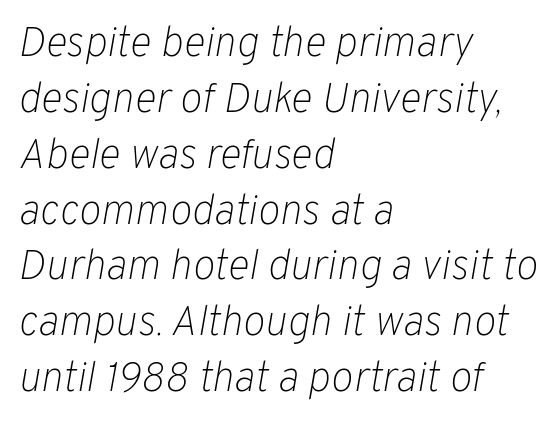
The image shows 42 px light type, italic (leaning right); set left-aligned, normal line spacing (1.33x), normal letter spacing, not underlined; low stroke contrast and a medium x-height.
